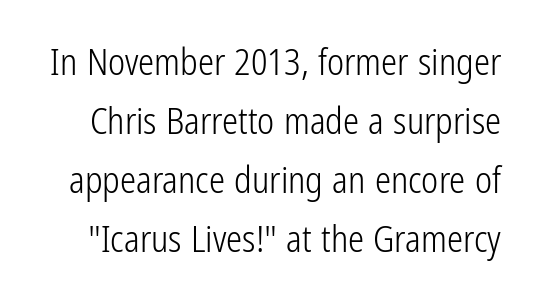
A clean baseline with only descenders dipping below it. Stroke thickness stays within the range of a standard reading face or lighter. Leading matches the norm, producing a regular column. Characters follow at the spacing the type designer built in. Quick note: not italic, upright. Type style note: lacks serifs.
